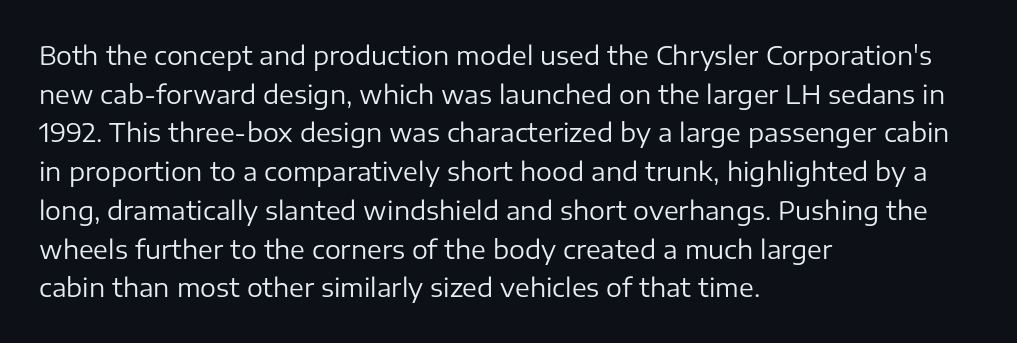
The image shows 25 px text type, upright; set left-aligned, normal line spacing (1.55x), normal letter spacing, not underlined.
